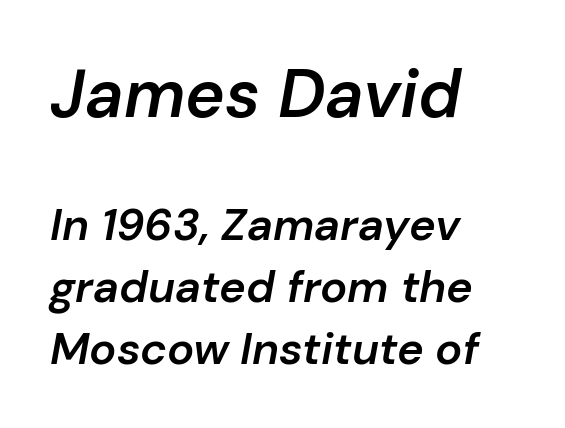
Q: Is the text bold? A: Semi-bold.
Q: Is the text italic (slanted)? A: Yes, it leans right by about 10 degrees.
Q: Is the text underlined? A: No.
Q: How is the paragraph aligned? A: Left-aligned.
Q: Is the spacing between letters normal or unusually wide? A: Normal.
Q: Is the spacing between lines tight, normal or loose? A: Normal.
Q: Which block of text is set in a larger size, the first (top) or the second (bottom)? A: The first (top) one.
Q: Width (condensed, normal, or wide)? A: Normal.
Q: Stroke contrast? A: Low.
Q: x-height? A: Medium.
Q: Monospaced? A: No.
